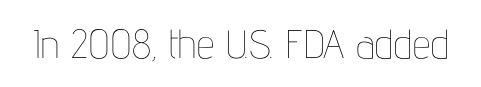
{"italic": "no", "bold": "no", "weight": "thin", "width": "condensed", "stroke_contrast": "low", "x_height": "medium", "monospaced": "no", "underline": "no", "letter_spacing": "normal", "letter_spacing_em": 0.0, "glyph_px": 40}
